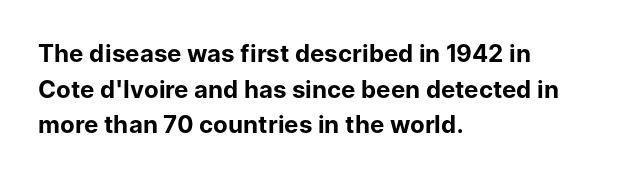
Its strokes are broad and dark, the hallmark of bold type. Short and long lines alike share a common starting point at left. Reading down the column, the eye jumps a familiar distance to each next line. Bare-footed words on every line.
